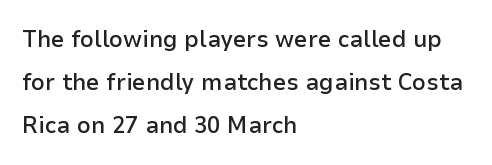
{"italic": "no", "bold": "semi", "underline": "no", "align": "left", "line_spacing_ratio": 1.8, "letter_spacing": "normal", "letter_spacing_em": 0.0, "glyph_px": 24}
